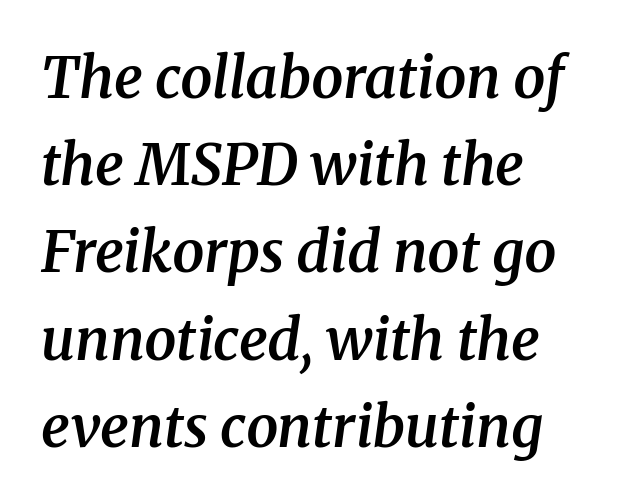
The image shows 57 px semibold serif type, italic (leaning right); set left-aligned, normal line spacing (1.53x), normal letter spacing, not underlined; medium stroke contrast and a medium x-height.
